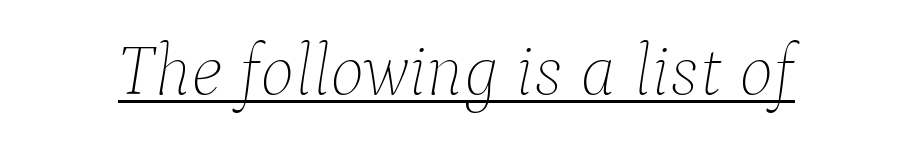
Q: Is the text bold? A: No.
Q: Is the text italic (slanted)? A: Yes, it leans right by about 9 degrees.
Q: Is the text underlined? A: Yes.
Q: Is the spacing between letters normal or unusually wide? A: Normal.
Q: Width (condensed, normal, or wide)? A: Normal.
Q: Stroke contrast? A: Low.
Q: x-height? A: Medium.
Q: Monospaced? A: No.
